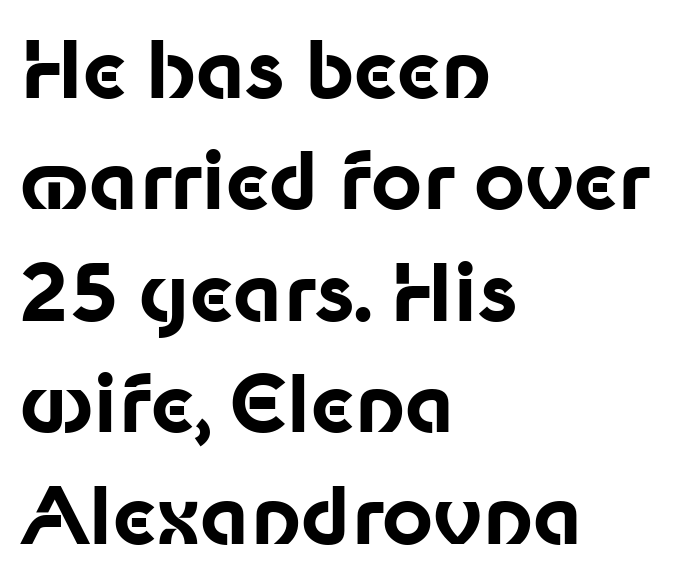
{"serif": "no", "italic": "no", "bold": "yes", "weight": "bold", "width": "normal", "stroke_contrast": "low", "x_height": "medium", "monospaced": "no", "underline": "no", "align": "left", "line_spacing": "normal", "line_spacing_ratio": 1.41, "letter_spacing": "normal", "letter_spacing_em": 0.0, "glyph_px": 79}
